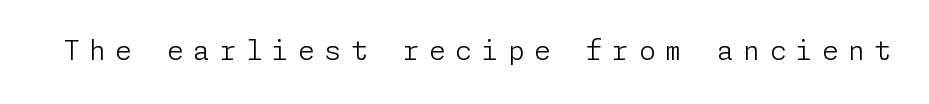
{"italic": "no", "bold": "no", "underline": "no", "letter_spacing": "wide", "letter_spacing_em": 0.35, "glyph_px": 27}
